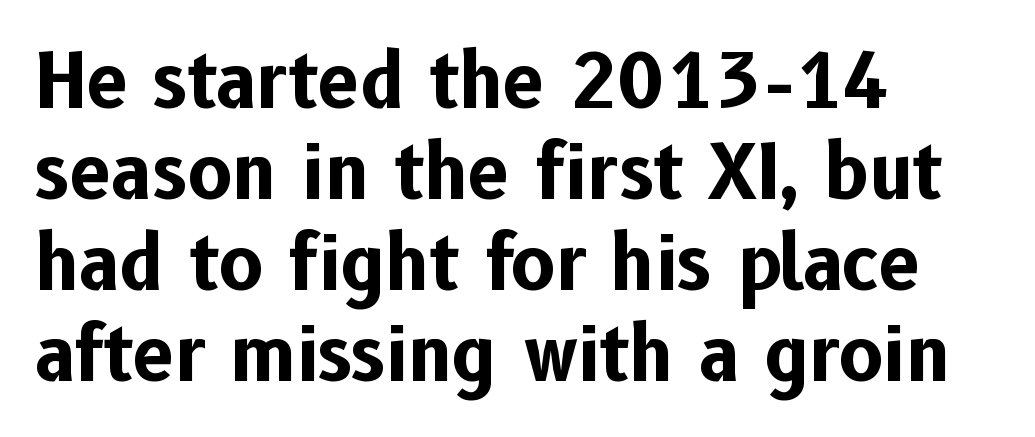
{"serif": "no", "italic": "no", "bold": "yes", "weight": "bold", "width": "normal", "stroke_contrast": "low", "x_height": "medium", "monospaced": "no", "underline": "no", "align": "left", "line_spacing_ratio": 1.23, "letter_spacing": "normal", "letter_spacing_em": 0.0, "glyph_px": 74}
